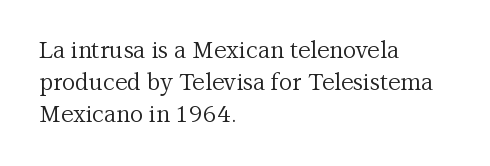
Caption: standard tracking, unaltered. Does the leading feel generous? No, just average. The lines are quadded left. Check the space under the baseline: it is left empty.
